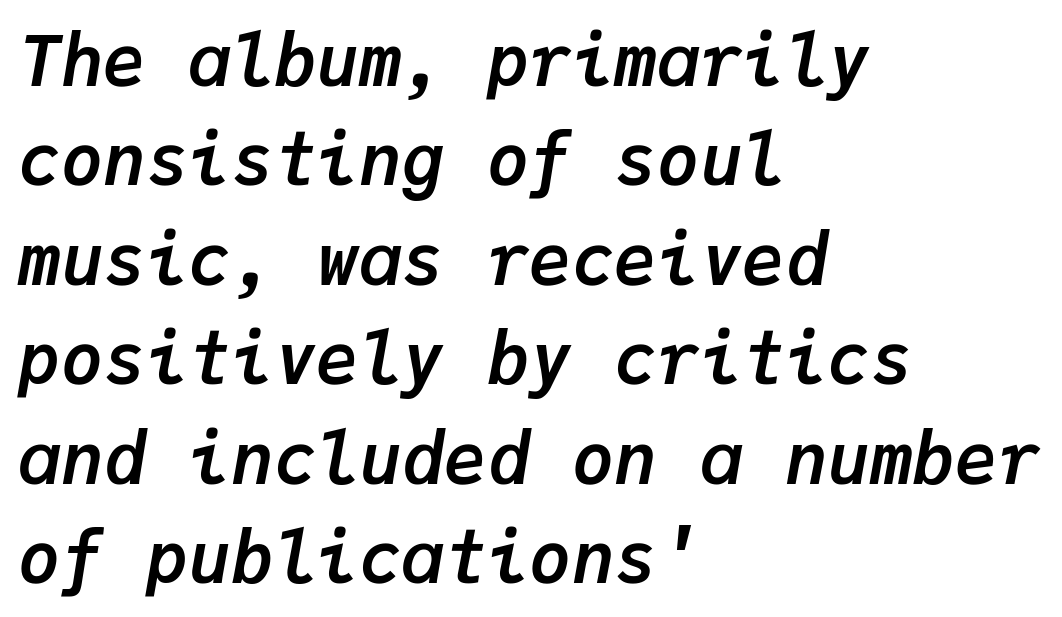
The image shows 71 px semibold type, italic (leaning right), monospaced; set left-aligned, normal line spacing (1.4x), normal letter spacing, not underlined; low stroke contrast and a medium x-height.
